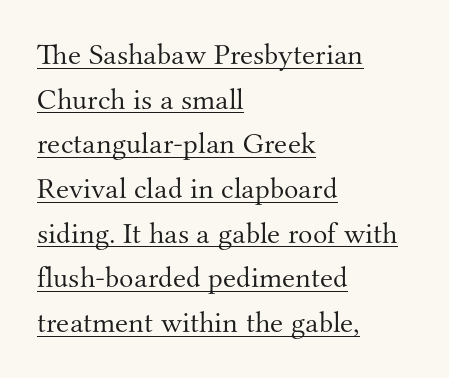
The image shows 30 px light serif type, upright; set left-aligned, normal line spacing (1.49x), normal letter spacing, underlined; medium stroke contrast and a small x-height.
